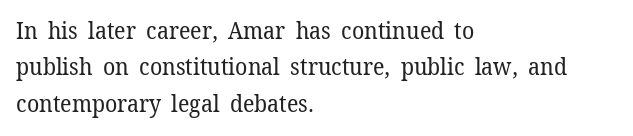
The image shows 23 px text type, upright; set left-aligned, normal line spacing (1.58x), normal letter spacing, not underlined.
